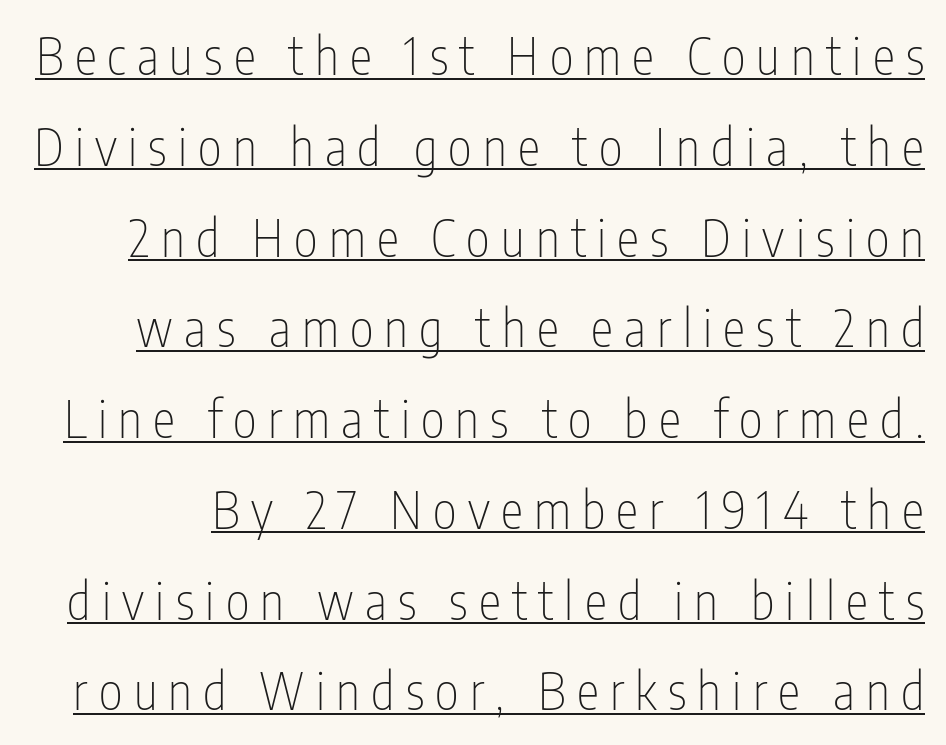
Q: Is the text bold? A: No.
Q: Is the text italic (slanted)? A: No, it is upright.
Q: Is the typeface a serif or a sans-serif typeface? A: Sans-serif.
Q: Is the text underlined? A: Yes.
Q: Is the spacing between letters normal or unusually wide? A: Unusually wide.
Q: Width (condensed, normal, or wide)? A: Condensed.
Q: Stroke contrast? A: Low.
Q: x-height? A: Medium.
Q: Monospaced? A: No.
